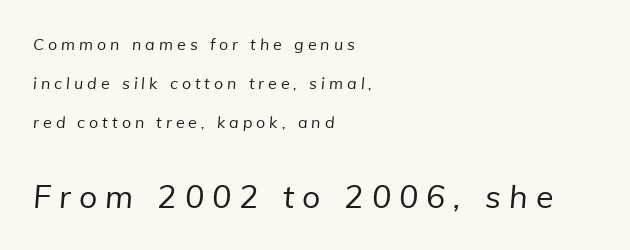
Q: Is the text bold? A: No.
Q: Is the typeface a serif or a sans-serif typeface? A: Sans-serif.
Q: Is the text underlined? A: No.
Q: How is the paragraph aligned? A: Left-aligned.
Q: Is the spacing between letters normal or unusually wide? A: Unusually wide.
Q: Is the spacing between lines tight, normal or loose? A: Loose.
Q: Which block of text is set in a larger size, the first (top) or the second (bottom)? A: The second (bottom) one.
Q: Width (condensed, normal, or wide)? A: Normal.
Q: Stroke contrast? A: Low.
Q: x-height? A: Medium.
Q: Monospaced? A: No.
